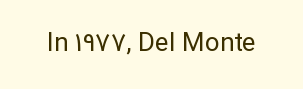
The image shows 26 px text type, upright; set normal letter spacing, not underlined.
